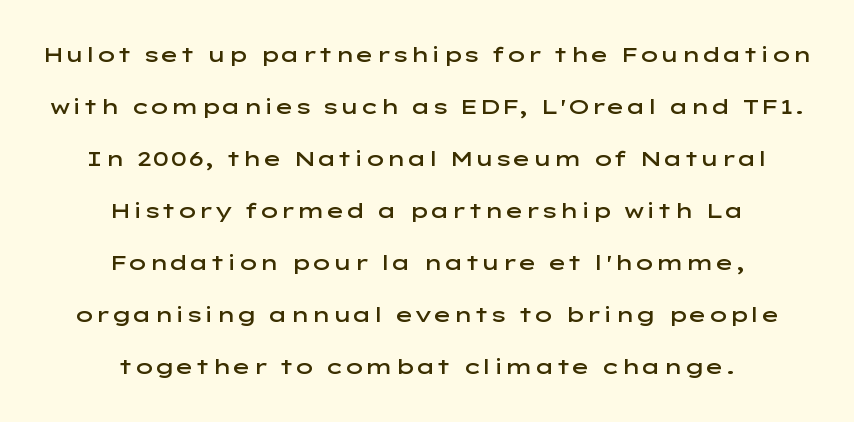
Q: Is the text bold? A: Semi-bold.
Q: Is the text italic (slanted)? A: No, it is upright.
Q: Is the text underlined? A: No.
Q: How is the paragraph aligned? A: Centered.
Q: Is the spacing between letters normal or unusually wide? A: Normal.
Q: Is the spacing between lines tight, normal or loose? A: Loose.
